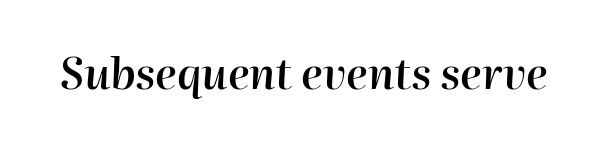
Q: Is the text bold? A: Semi-bold.
Q: Is the text italic (slanted)? A: Yes, it leans right by about 2 degrees.
Q: Is the text underlined? A: No.
Q: Is the spacing between letters normal or unusually wide? A: Normal.
Q: Width (condensed, normal, or wide)? A: Normal.
Q: Stroke contrast? A: High.
Q: x-height? A: Medium.
Q: Monospaced? A: No.
